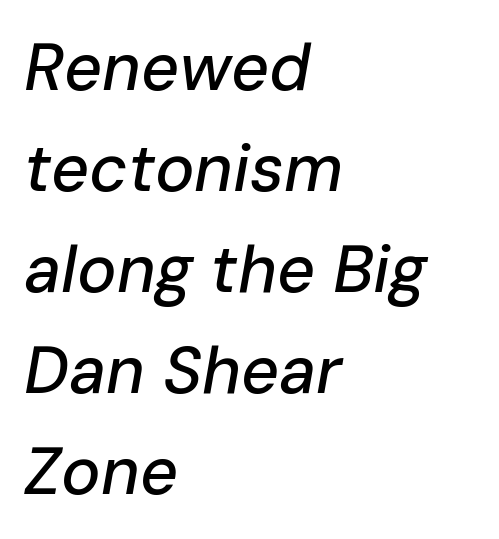
The image shows 66 px text type, italic (leaning right); set left-aligned, normal line spacing (1.53x), normal letter spacing, not underlined; low stroke contrast and a medium x-height.
